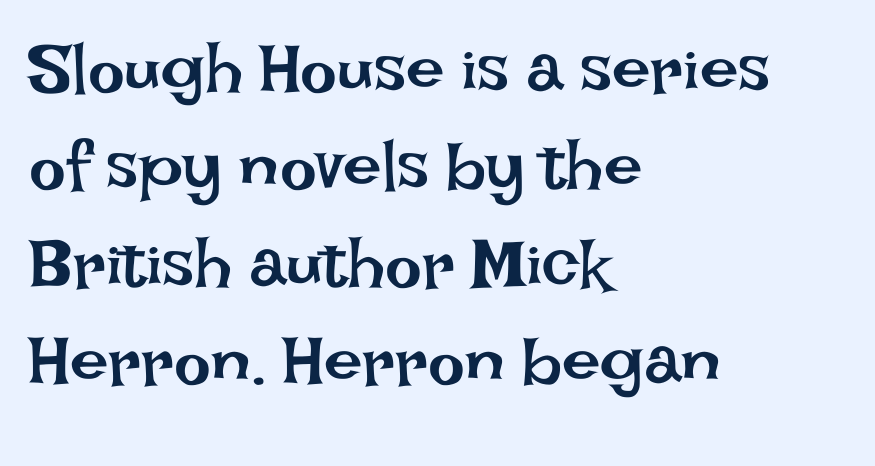
Q: Is the text bold? A: No.
Q: Is the text italic (slanted)? A: No, it is upright.
Q: Is the text underlined? A: No.
Q: How is the paragraph aligned? A: Left-aligned.
Q: Is the spacing between letters normal or unusually wide? A: Normal.
Q: Is the spacing between lines tight, normal or loose? A: Normal.
Q: Width (condensed, normal, or wide)? A: Normal.
Q: Stroke contrast? A: Low.
Q: x-height? A: Large.
Q: Monospaced? A: No.
